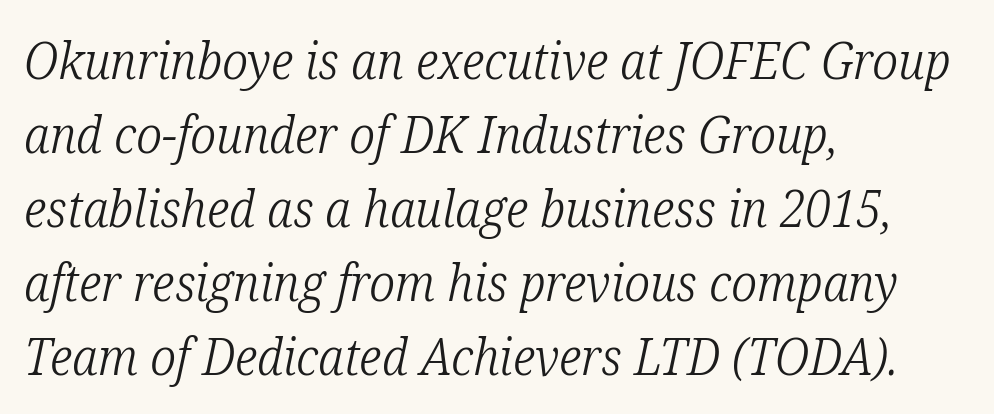
Line starts are locked; line ends wander. Descenders hang freely into open space. Observe the lean: these are italic letterforms. Is this a fixed-width face? No — the glyphs have proportional, varying widths. The line texture is even and compact thanks to regular tracking.
